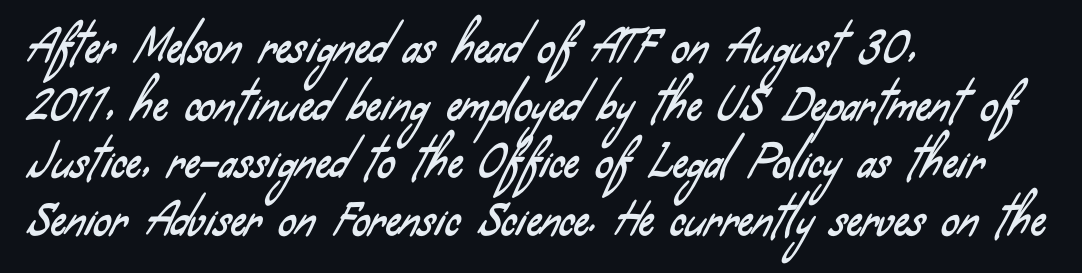
Q: Is the typeface a serif or a sans-serif typeface? A: Sans-serif.
Q: Is the text underlined? A: No.
Q: How is the paragraph aligned? A: Left-aligned.
Q: Is the spacing between letters normal or unusually wide? A: Normal.
Q: Is the spacing between lines tight, normal or loose? A: Normal.
Q: Width (condensed, normal, or wide)? A: Condensed.
Q: Stroke contrast? A: Low.
Q: x-height? A: Small.
Q: Monospaced? A: No.
